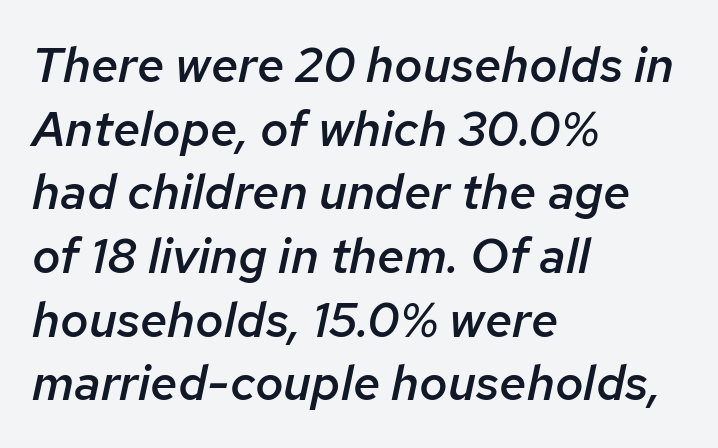
Evenly set lines give the paragraph a standard silhouette. The face used here is a semibold: visibly heavier than regular, lighter than bold. The strip under each line holds only bare page. If you drew a line through each stem, it would be angled. Do the characters align in a grid? No, the font is proportional.
